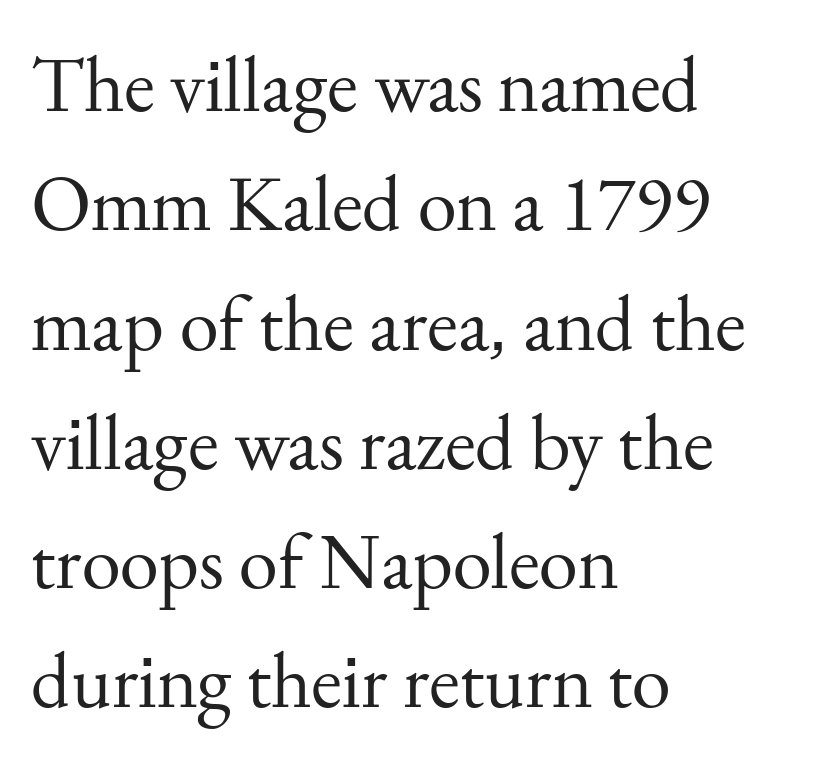
{"serif": "yes", "italic": "no", "bold": "no", "weight": "regular", "width": "normal", "stroke_contrast": "medium", "x_height": "small", "monospaced": "no", "underline": "no", "align": "left", "line_spacing": "normal", "line_spacing_ratio": 1.51, "letter_spacing": "normal", "letter_spacing_em": 0.0, "glyph_px": 79}
